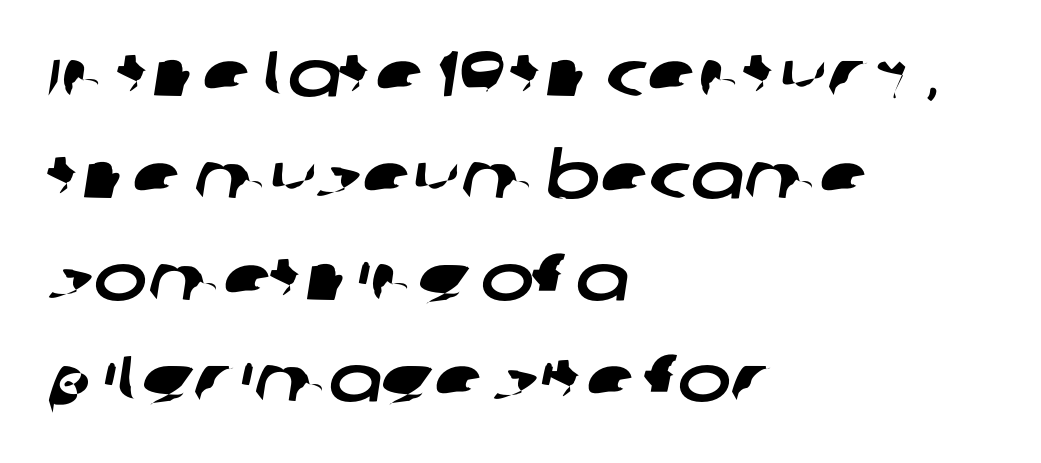
{"serif": "no", "width": "wide", "stroke_contrast": "low", "x_height": "large", "monospaced": "no", "underline": "no", "align": "left", "line_spacing": "normal", "line_spacing_ratio": 1.59, "letter_spacing": "normal", "letter_spacing_em": 0.0, "glyph_px": 64}
